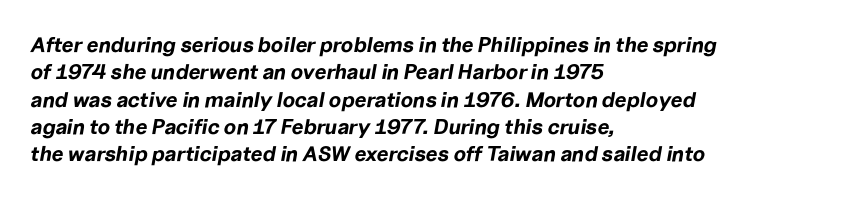
Rows of type keep a routine distance in the vertical direction. The font's italic variant was chosen for this text. This rendering leaves character spacing at its baseline value. Is the block centered? No — it sits flush against the left margin.
